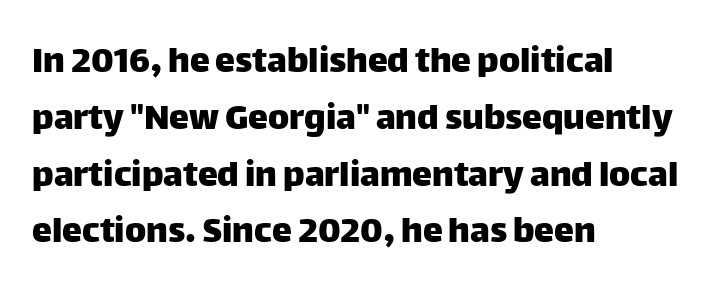
Q: Is the text italic (slanted)? A: No, it is upright.
Q: Is the typeface a serif or a sans-serif typeface? A: Sans-serif.
Q: Is the text underlined? A: No.
Q: How is the paragraph aligned? A: Left-aligned.
Q: Is the spacing between letters normal or unusually wide? A: Normal.
Q: Is the spacing between lines tight, normal or loose? A: Normal.
Q: Width (condensed, normal, or wide)? A: Normal.
Q: Stroke contrast? A: Low.
Q: x-height? A: Large.
Q: Monospaced? A: No.
